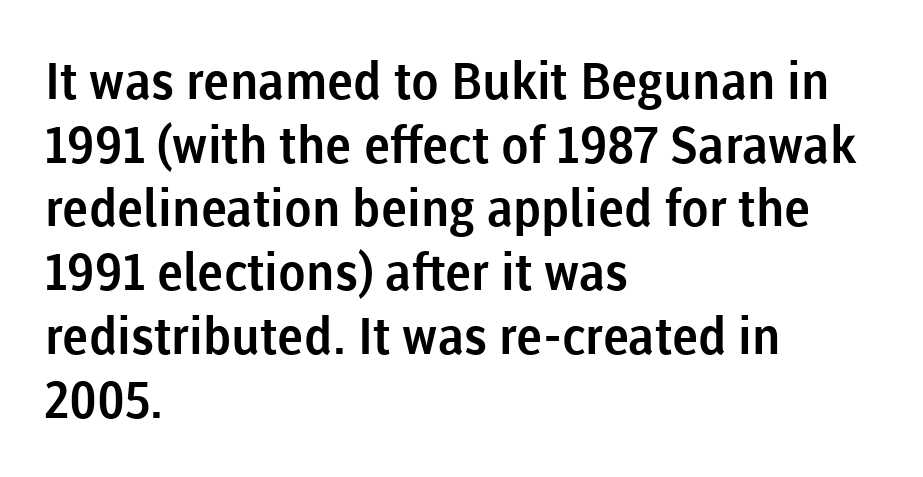
The passage shown is typeset with a sans-serif family. This sample has the flowing, uneven cadence of proportional lettering. The space beneath each line is pristine and unruled. Style check: upright. The paragraph shown leans on its left margin.
